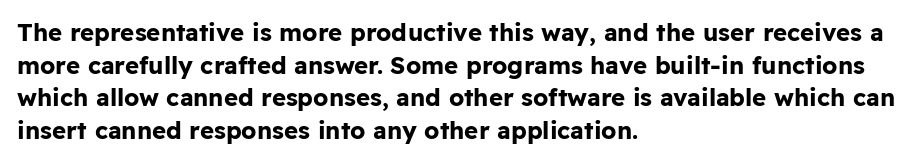
The image shows 24 px bold type, upright; set left-aligned, normal line spacing (1.36x), normal letter spacing, not underlined.
